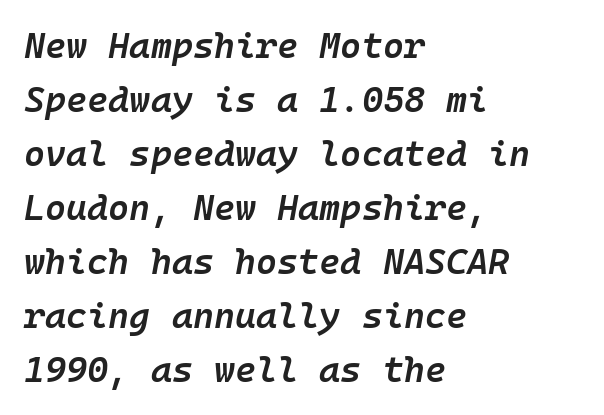
Looking at the ascenders, they clearly lean. Notice how descenders clear the ascenders below comfortably — that's standard leading. Underline: absent. A student would call this left alignment; a typographer would say flush left, rag right. The passage shown is semibold, sitting just below true bold. Compared with typical body copy, the letter spacing here is the same.
